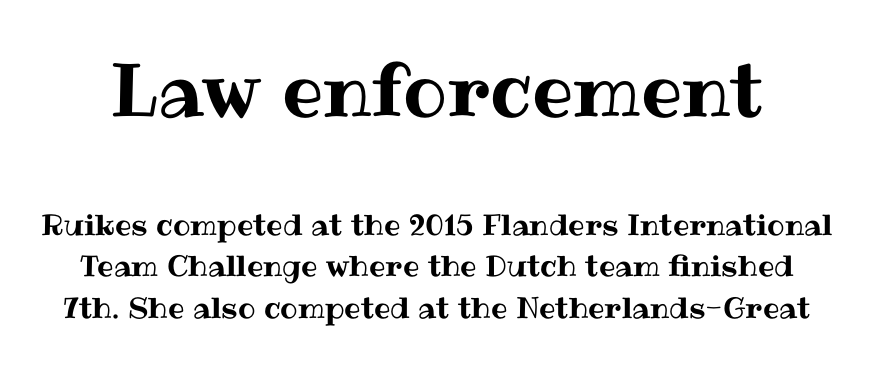
Q: Is the text italic (slanted)? A: No, it is upright.
Q: Is the text underlined? A: No.
Q: Is the spacing between letters normal or unusually wide? A: Normal.
Q: Is the spacing between lines tight, normal or loose? A: Normal.
Q: Which block of text is set in a larger size, the first (top) or the second (bottom)? A: The first (top) one.
Q: Width (condensed, normal, or wide)? A: Normal.
Q: Stroke contrast? A: Medium.
Q: x-height? A: Medium.
Q: Monospaced? A: No.
